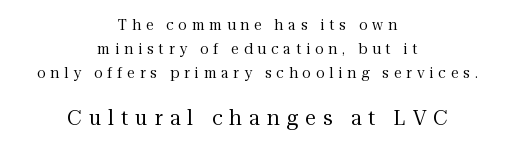
The image shows 20 px text type, upright; set centered, line spacing 1.73x, unusually wide letter spacing (+0.35 em), not underlined; the second (bottom) block is 1.43x larger.
